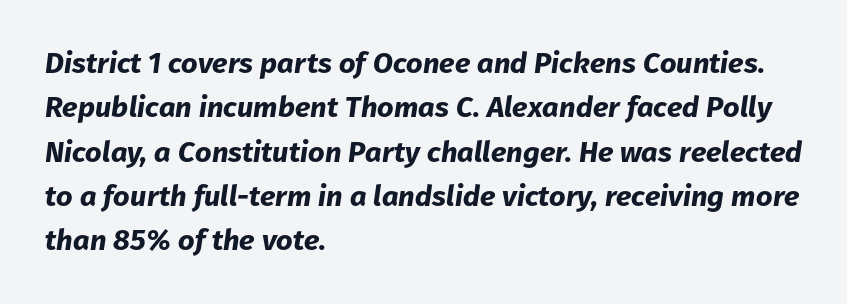
The image shows 29 px bold type, italic (leaning right); set left-aligned, normal line spacing (1.53x), normal letter spacing, not underlined; low stroke contrast and a medium x-height.
